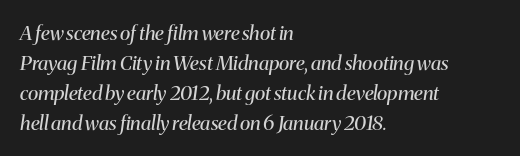
Q: Is the text bold? A: No.
Q: Is the text italic (slanted)? A: Yes, it leans right by about 8 degrees.
Q: Is the text underlined? A: No.
Q: How is the paragraph aligned? A: Left-aligned.
Q: Is the spacing between letters normal or unusually wide? A: Normal.
Q: Is the spacing between lines tight, normal or loose? A: Normal.
